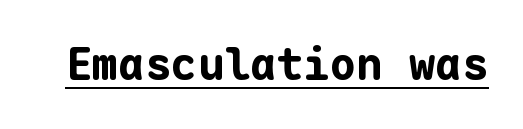
These words are printed bold, with thick strokes throughout. Serif or sans? Sans — the stroke terminals are bare. Glance below the letters and you will spot a drawn line. Tracking here is standard; glyphs follow each other at the usual distance. Think of a typewriter: that constant character pitch is what you see here.
